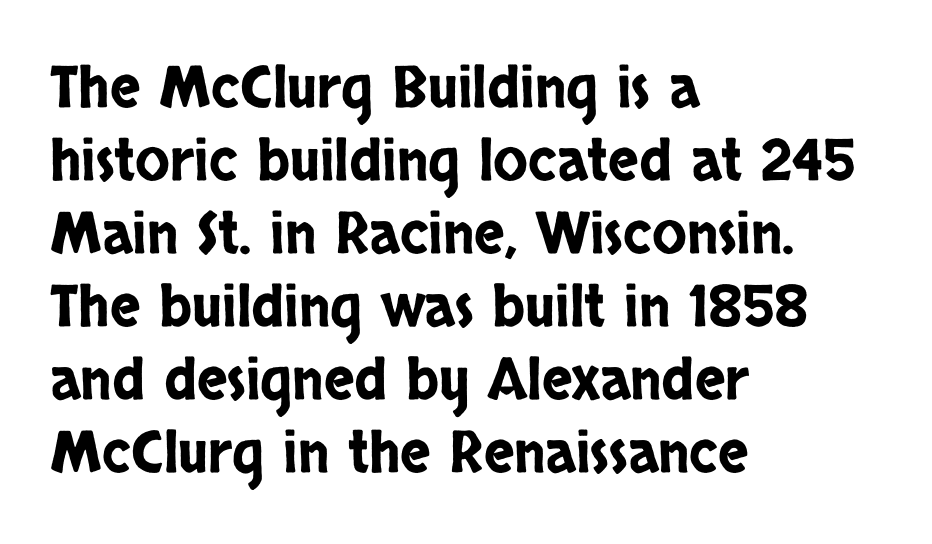
Q: Is the text italic (slanted)? A: No, it is upright.
Q: Is the typeface a serif or a sans-serif typeface? A: Sans-serif.
Q: Is the text underlined? A: No.
Q: How is the paragraph aligned? A: Left-aligned.
Q: Is the spacing between letters normal or unusually wide? A: Normal.
Q: Is the spacing between lines tight, normal or loose? A: Normal.
Q: Width (condensed, normal, or wide)? A: Condensed.
Q: Stroke contrast? A: Low.
Q: x-height? A: Large.
Q: Monospaced? A: No.
